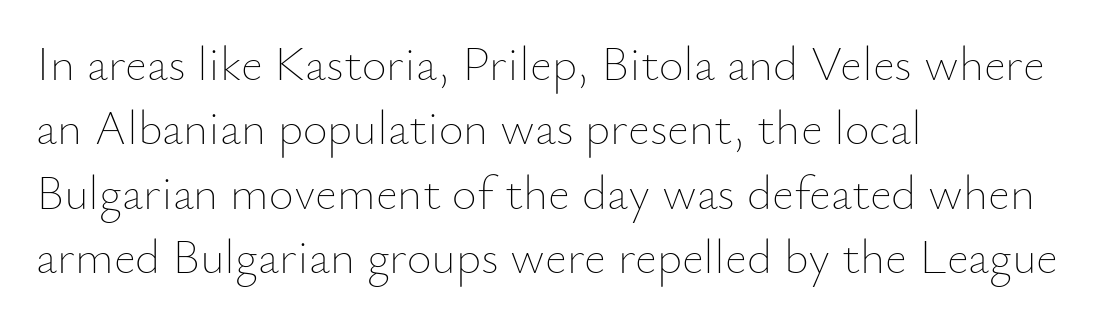
The image shows 48 px thin type, upright; set left-aligned, normal line spacing (1.34x), normal letter spacing, not underlined; low stroke contrast and a small x-height.
